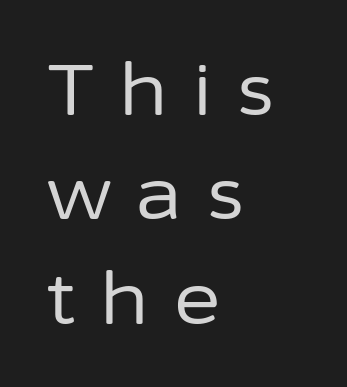
Q: Is the text bold? A: No.
Q: Is the text italic (slanted)? A: No, it is upright.
Q: Is the typeface a serif or a sans-serif typeface? A: Sans-serif.
Q: Is the text underlined? A: No.
Q: How is the paragraph aligned? A: Left-aligned.
Q: Is the spacing between letters normal or unusually wide? A: Unusually wide.
Q: Is the spacing between lines tight, normal or loose? A: Normal.
Q: Width (condensed, normal, or wide)? A: Normal.
Q: Stroke contrast? A: Low.
Q: x-height? A: Medium.
Q: Monospaced? A: No.
